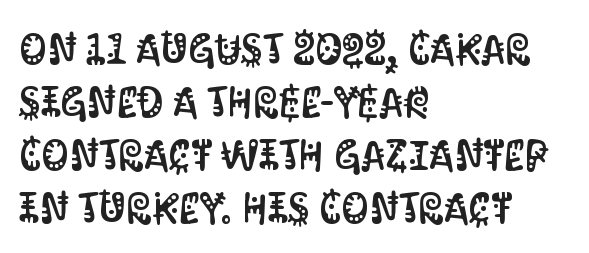
Letter spacing: default. The string is rendered with underlining switched off. I'd call this a sans setting — the letters go barefoot. A student would call this left alignment; a typographer would say flush left, rag right. Do the letters lean? They stand straight.
